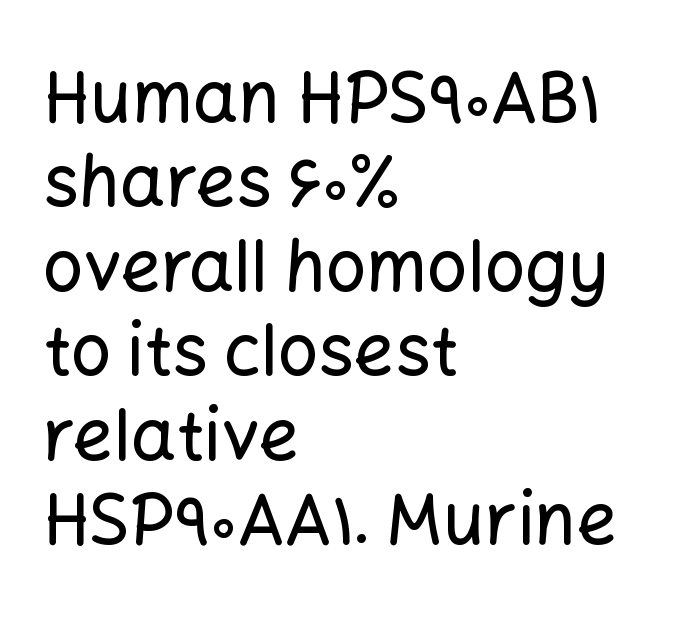
The type family on display is of the sans-serif kind. Does the lettering tilt? It doesn't — this is upright. The passage shown is not underscored anywhere. The face used here is proportionally spaced, like ordinary book or web type. You could call the tracking neutral — neither tight nor loose.
